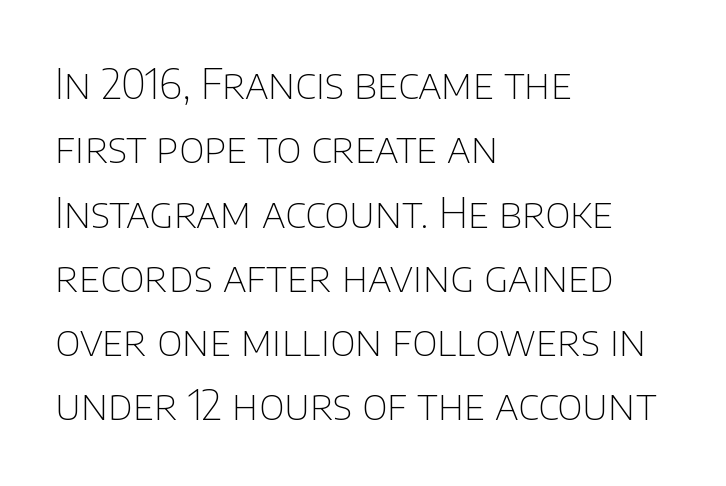
Q: Is the text bold? A: No.
Q: Is the text italic (slanted)? A: No, it is upright.
Q: Is the typeface a serif or a sans-serif typeface? A: Sans-serif.
Q: Is the text underlined? A: No.
Q: How is the paragraph aligned? A: Left-aligned.
Q: Is the spacing between letters normal or unusually wide? A: Normal.
Q: Is the spacing between lines tight, normal or loose? A: Normal.
Q: Width (condensed, normal, or wide)? A: Normal.
Q: Stroke contrast? A: Low.
Q: x-height? A: Large.
Q: Monospaced? A: No.
